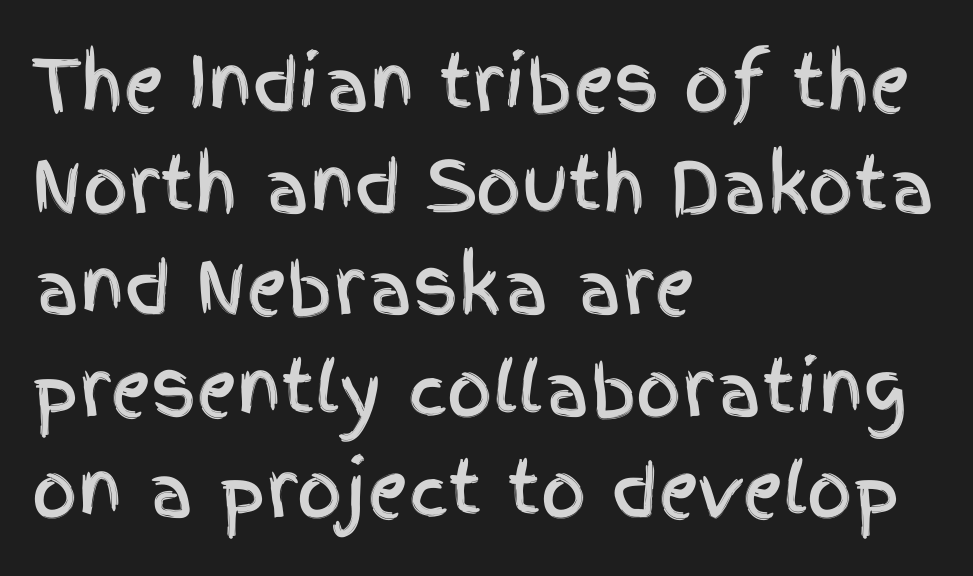
Q: Is the text italic (slanted)? A: No, it is upright.
Q: Is the typeface a serif or a sans-serif typeface? A: Sans-serif.
Q: Is the text underlined? A: No.
Q: How is the paragraph aligned? A: Left-aligned.
Q: Is the spacing between letters normal or unusually wide? A: Normal.
Q: Is the spacing between lines tight, normal or loose? A: Normal.
Q: Width (condensed, normal, or wide)? A: Condensed.
Q: x-height? A: Large.
Q: Monospaced? A: No.
